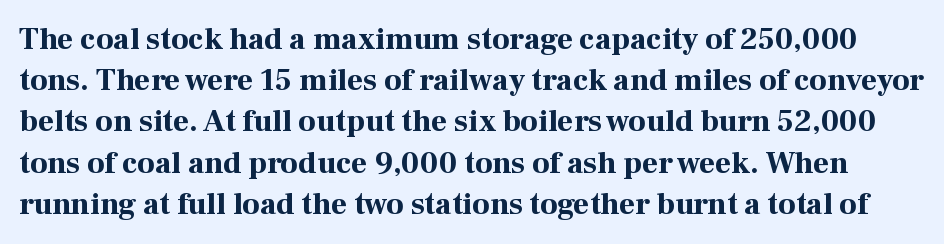
Q: Is the text bold? A: Yes.
Q: Is the text italic (slanted)? A: No, it is upright.
Q: Is the typeface a serif or a sans-serif typeface? A: Serif.
Q: Is the text underlined? A: No.
Q: Is the spacing between letters normal or unusually wide? A: Normal.
Q: Is the spacing between lines tight, normal or loose? A: Normal.
Q: Width (condensed, normal, or wide)? A: Normal.
Q: Stroke contrast? A: High.
Q: x-height? A: Medium.
Q: Monospaced? A: No.
